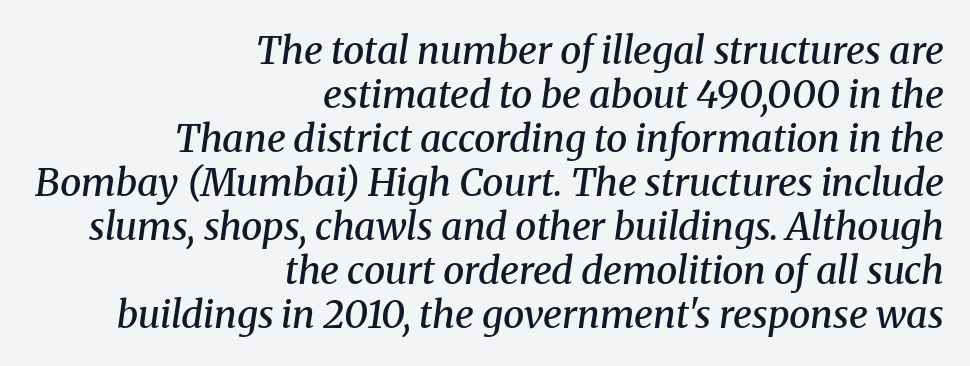
Q: Is the text bold? A: Semi-bold.
Q: Is the text italic (slanted)? A: Yes, it leans right by about 8 degrees.
Q: Is the typeface a serif or a sans-serif typeface? A: Serif.
Q: Is the text underlined? A: No.
Q: How is the paragraph aligned? A: Right-aligned.
Q: Is the spacing between letters normal or unusually wide? A: Normal.
Q: Width (condensed, normal, or wide)? A: Normal.
Q: Stroke contrast? A: Medium.
Q: x-height? A: Medium.
Q: Monospaced? A: No.
